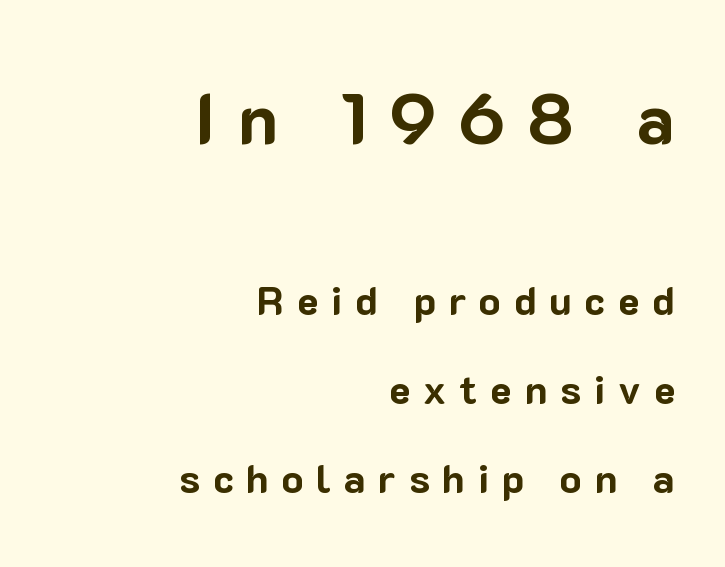
{"serif": "no", "italic": "no", "bold": "yes", "weight": "bold", "width": "normal", "stroke_contrast": "low", "x_height": "medium", "monospaced": "no", "underline": "no", "align": "right", "line_spacing": "loose", "line_spacing_ratio": 2.22, "letter_spacing": "wide", "letter_spacing_em": 0.32, "larger_block": "first", "size_ratio": 1.75, "glyph_px": 70}
